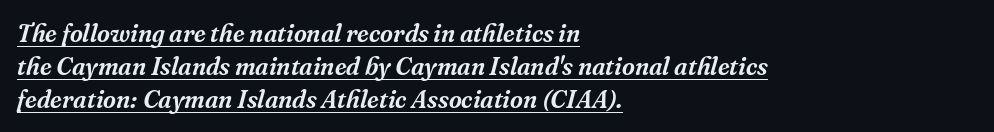
Q: Is the text italic (slanted)? A: Yes, it leans right by about 16 degrees.
Q: Is the text underlined? A: Yes.
Q: How is the paragraph aligned? A: Left-aligned.
Q: Is the spacing between letters normal or unusually wide? A: Normal.
Q: Is the spacing between lines tight, normal or loose? A: Normal.
